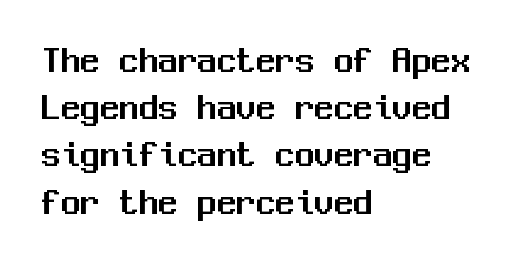
Line beginnings align vertically; line endings do not. Honestly, there is no underline to notice here at all. Here the glyphs are tracked normally, forming tight word shapes. Quick note: not italic, upright. You could count columns in this text — the font is strictly monospaced. A typesetter would label this face a sans.
